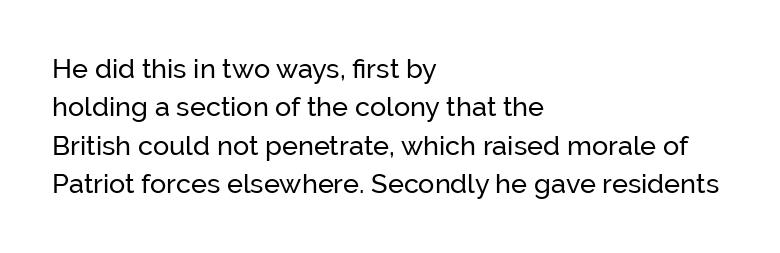
The image shows 27 px text type, upright; set left-aligned, normal line spacing (1.42x), normal letter spacing, not underlined.
